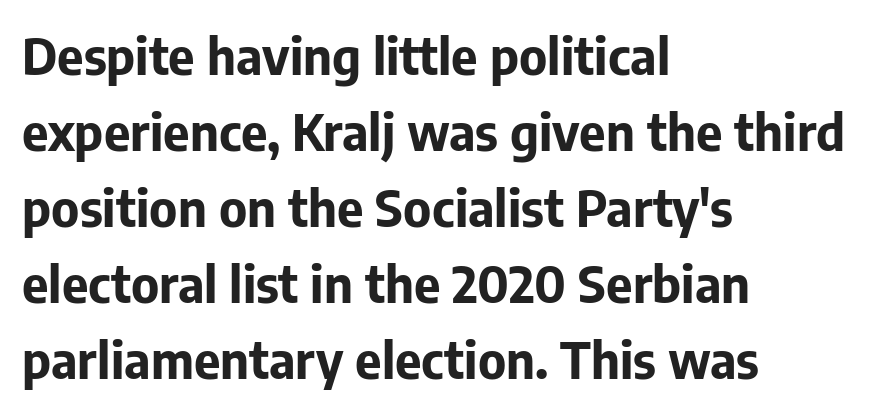
{"serif": "no", "italic": "no", "bold": "yes", "weight": "bold", "width": "normal", "stroke_contrast": "low", "x_height": "medium", "monospaced": "no", "underline": "no", "align": "left", "line_spacing": "normal", "line_spacing_ratio": 1.49, "letter_spacing": "normal", "letter_spacing_em": 0.0, "glyph_px": 51}
